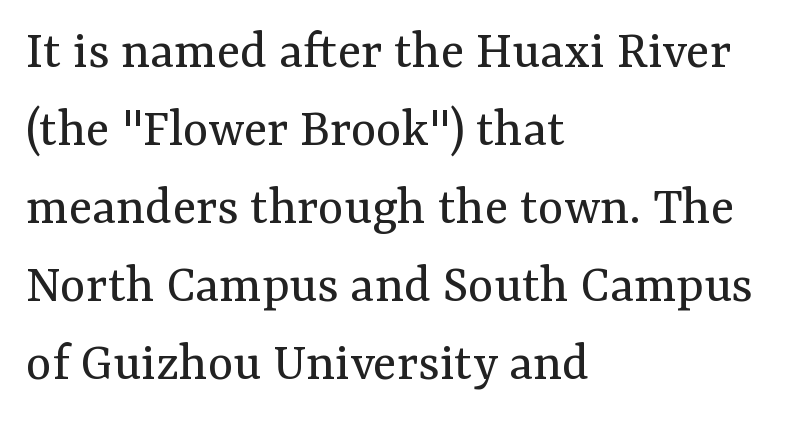
The image shows 55 px regular-weight serif type, upright; set left-aligned, normal line spacing (1.42x), normal letter spacing, not underlined; medium stroke contrast and a medium x-height.
